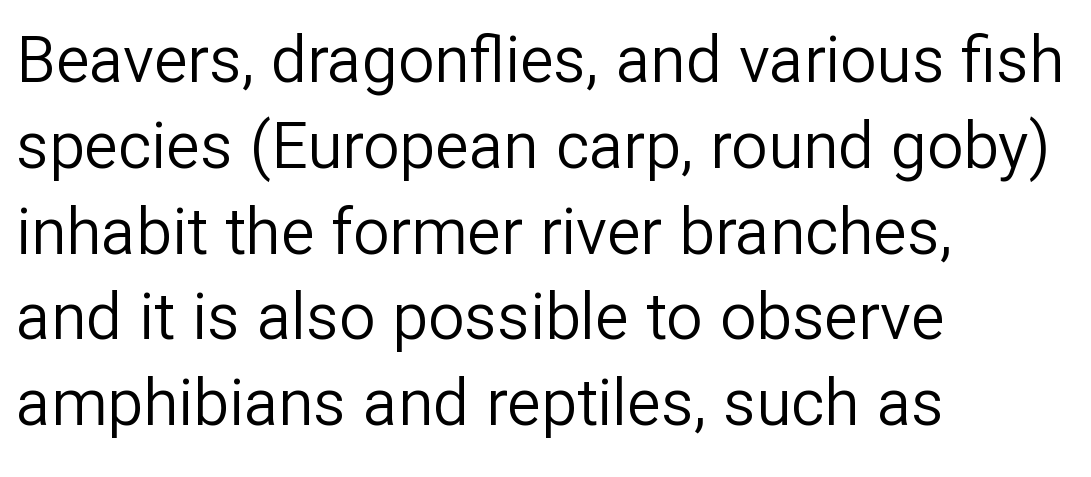
{"serif": "no", "italic": "no", "bold": "no", "weight": "regular", "width": "normal", "stroke_contrast": "low", "x_height": "medium", "monospaced": "no", "underline": "no", "align": "left", "line_spacing": "normal", "line_spacing_ratio": 1.34, "letter_spacing": "normal", "letter_spacing_em": 0.0, "glyph_px": 64}
